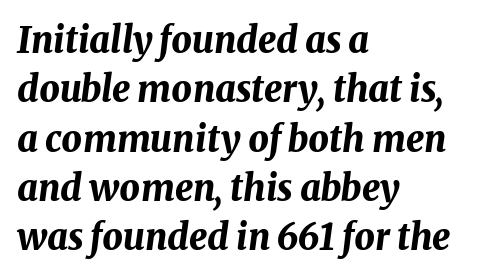
Q: Is the text bold? A: Yes.
Q: Is the text italic (slanted)? A: Yes, it leans right by about 8 degrees.
Q: Is the text underlined? A: No.
Q: How is the paragraph aligned? A: Left-aligned.
Q: Is the spacing between letters normal or unusually wide? A: Normal.
Q: Is the spacing between lines tight, normal or loose? A: Normal.
Q: Width (condensed, normal, or wide)? A: Normal.
Q: Stroke contrast? A: Medium.
Q: x-height? A: Medium.
Q: Monospaced? A: No.
